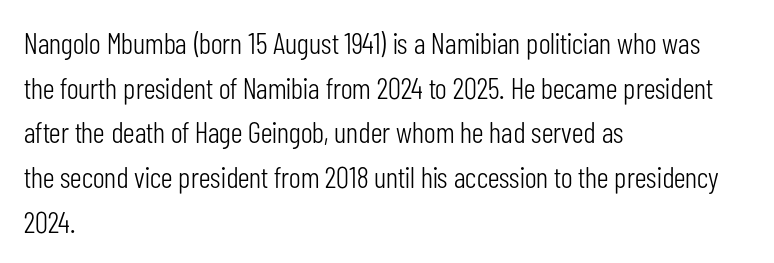
Q: Is the text bold? A: No.
Q: Is the text italic (slanted)? A: No, it is upright.
Q: Is the typeface a serif or a sans-serif typeface? A: Sans-serif.
Q: Is the text underlined? A: No.
Q: How is the paragraph aligned? A: Left-aligned.
Q: Is the spacing between letters normal or unusually wide? A: Normal.
Q: Is the spacing between lines tight, normal or loose? A: Normal.
Q: Width (condensed, normal, or wide)? A: Condensed.
Q: Stroke contrast? A: Low.
Q: x-height? A: Medium.
Q: Monospaced? A: No.
